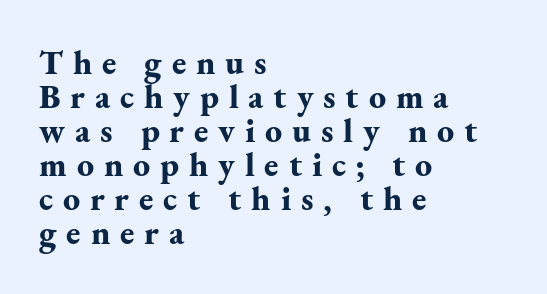
Q: Is the text bold? A: Yes.
Q: Is the text italic (slanted)? A: No, it is upright.
Q: Is the typeface a serif or a sans-serif typeface? A: Serif.
Q: Is the text underlined? A: No.
Q: How is the paragraph aligned? A: Left-aligned.
Q: Is the spacing between letters normal or unusually wide? A: Unusually wide.
Q: Is the spacing between lines tight, normal or loose? A: Tight.
Q: Width (condensed, normal, or wide)? A: Normal.
Q: Stroke contrast? A: Medium.
Q: x-height? A: Small.
Q: Monospaced? A: No.
